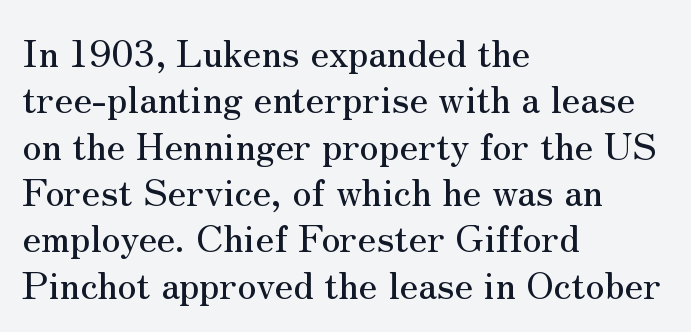
Q: Is the text italic (slanted)? A: No, it is upright.
Q: Is the typeface a serif or a sans-serif typeface? A: Serif.
Q: Is the text underlined? A: No.
Q: How is the paragraph aligned? A: Left-aligned.
Q: Is the spacing between letters normal or unusually wide? A: Normal.
Q: Width (condensed, normal, or wide)? A: Normal.
Q: Stroke contrast? A: Medium.
Q: x-height? A: Small.
Q: Monospaced? A: No.
